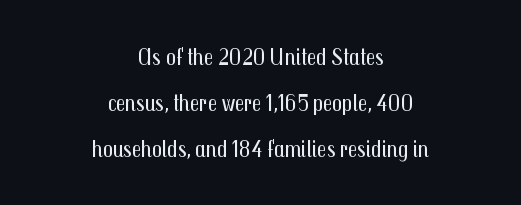
The font sits on the lighter half of the weight spectrum, regular included. Rule under the text: the space is simply empty. This sample uses plain, unmodified letter spacing. The passage shown stacks its lines with a broad gap.
